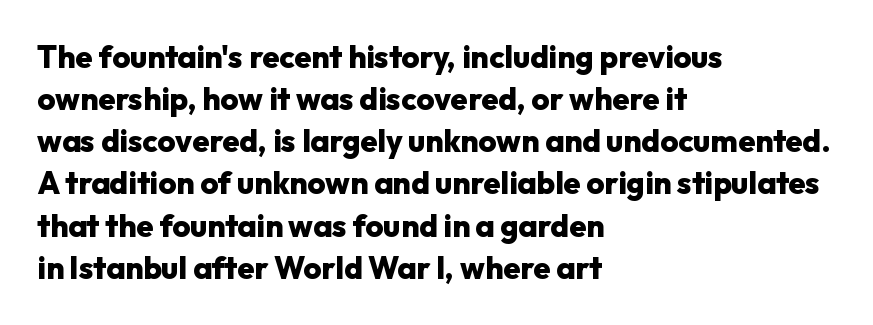
Q: Is the text bold? A: Yes.
Q: Is the text italic (slanted)? A: No, it is upright.
Q: Is the typeface a serif or a sans-serif typeface? A: Sans-serif.
Q: Is the text underlined? A: No.
Q: How is the paragraph aligned? A: Left-aligned.
Q: Is the spacing between letters normal or unusually wide? A: Normal.
Q: Is the spacing between lines tight, normal or loose? A: Normal.
Q: Width (condensed, normal, or wide)? A: Normal.
Q: Stroke contrast? A: Low.
Q: x-height? A: Medium.
Q: Monospaced? A: No.
